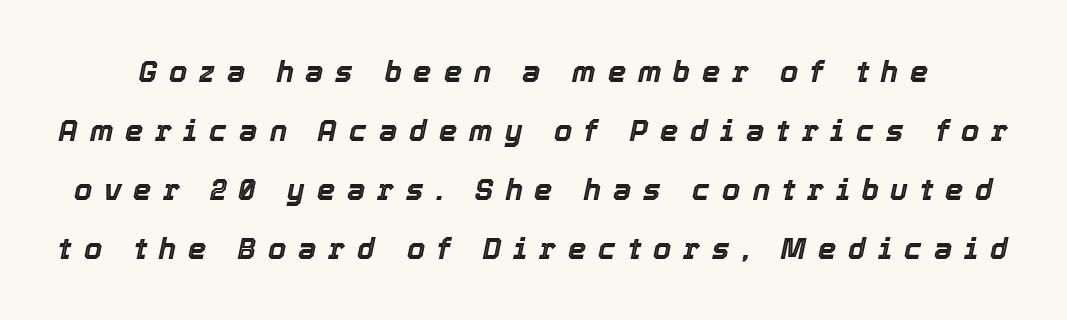
The image shows 29 px text type, italic (leaning right); set loose line spacing (2.03x), unusually wide letter spacing (+0.41 em), not underlined; a medium x-height.
